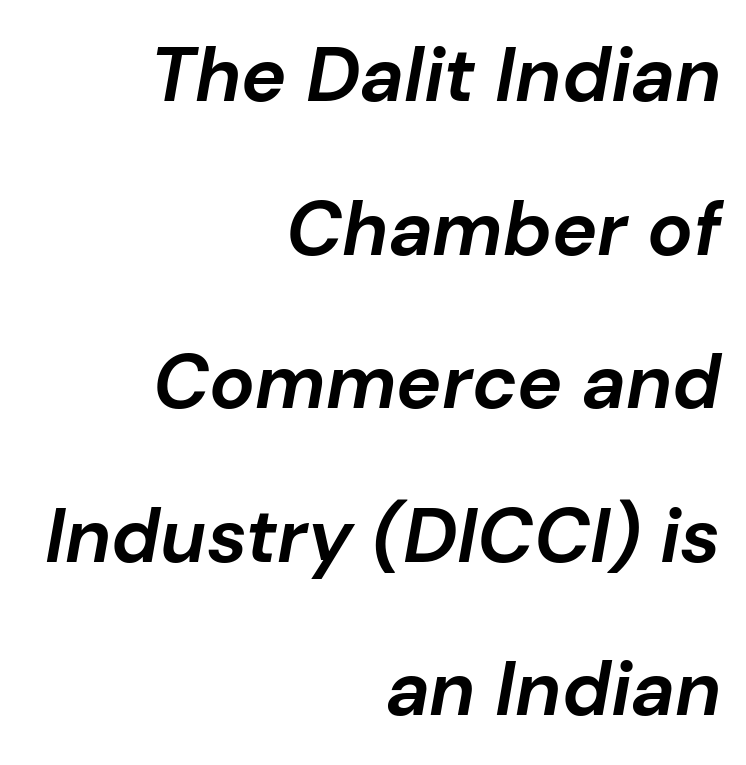
{"italic": "yes", "lean": "right", "slant_degrees": 10, "bold": "yes", "weight": "bold", "width": "normal", "stroke_contrast": "low", "x_height": "medium", "monospaced": "no", "underline": "no", "align": "right", "line_spacing": "loose", "line_spacing_ratio": 2.02, "letter_spacing": "normal", "letter_spacing_em": 0.0, "glyph_px": 76}
